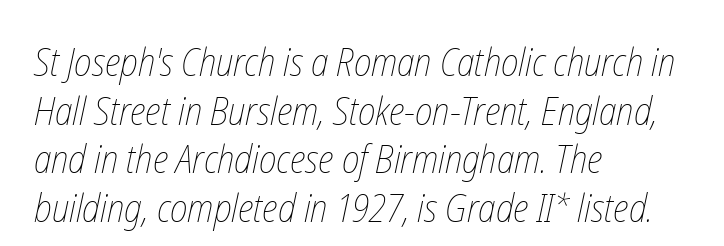
The image shows 39 px thin, condensed type; set left-aligned, normal line spacing (1.25x), normal letter spacing, not underlined; low stroke contrast and a medium x-height.
